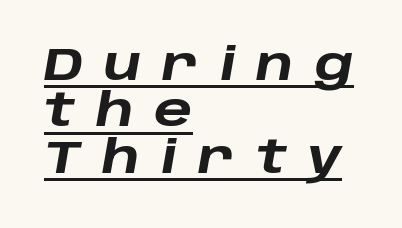
{"italic": "yes", "lean": "right", "slant_degrees": 10, "bold": "yes", "weight": "heavy", "width": "wide", "stroke_contrast": "low", "x_height": "large", "monospaced": "no", "underline": "yes", "align": "left", "line_spacing": "tight", "line_spacing_ratio": 1.03, "letter_spacing": "wide", "letter_spacing_em": 0.46, "glyph_px": 45}
